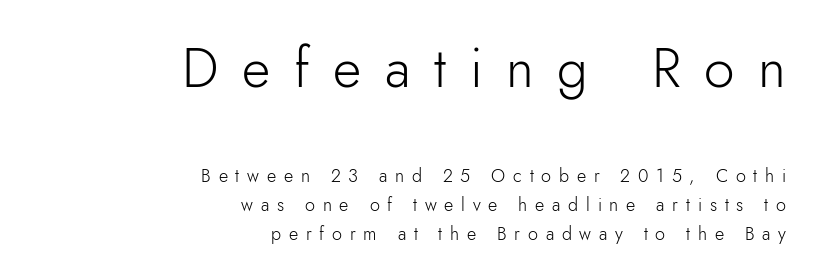
This rendering widens character spacing well past its baseline value. In this sample the first text group is rendered at the bigger scale. Has an underline been added? It has not. In terms of leading, this rendering sits right in the middle.
